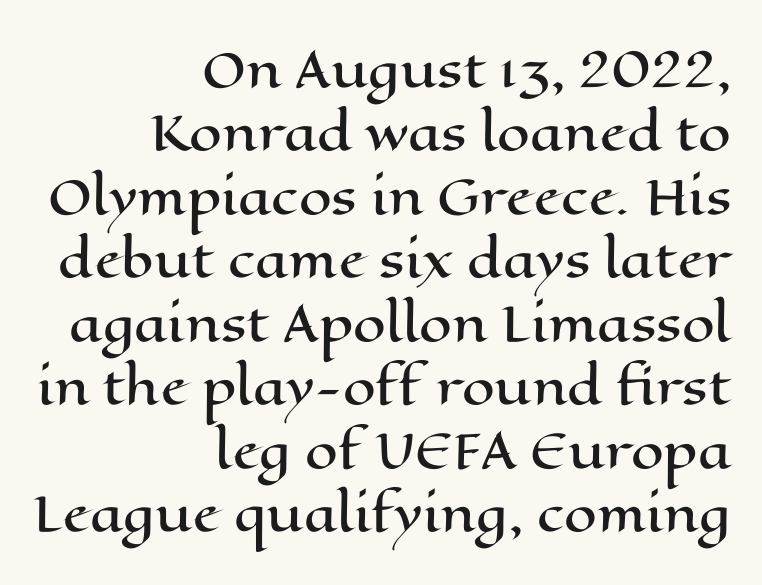
{"italic": "no", "width": "wide", "stroke_contrast": "high", "x_height": "medium", "monospaced": "no", "underline": "no", "align": "right", "line_spacing": "normal", "line_spacing_ratio": 1.35, "letter_spacing": "normal", "letter_spacing_em": 0.0, "glyph_px": 47}
